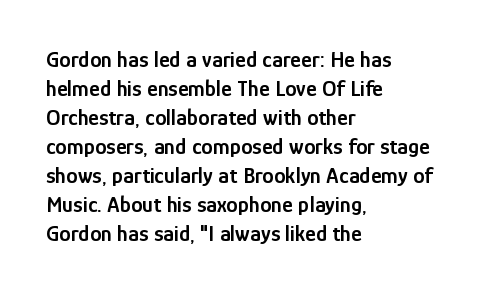
These lines keep a tight, regular rhythm from letter to letter. Horizontally, the lines are justified to the leading edge only. Normally led — the rows are evenly, conventionally spaced. The axis of the letterforms is exactly vertical. Bold? Not quite — semibold, heavier than regular but stopping short.
